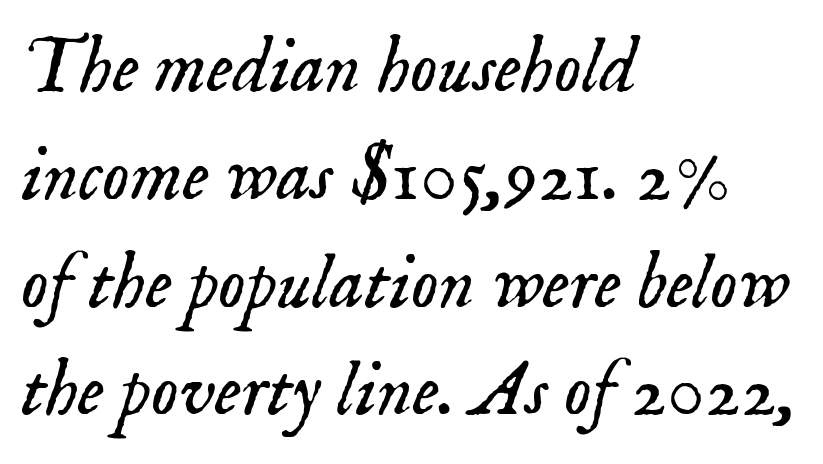
Serif or sans? Serif — the stroke terminals have little feet. Notice how the stems are inclined rather than vertical — that's the hallmark of italics. Descender tails drop into unmarked territory. The line-height multiplier appears to be the usual default. Caption: standard tracking, unaltered.
